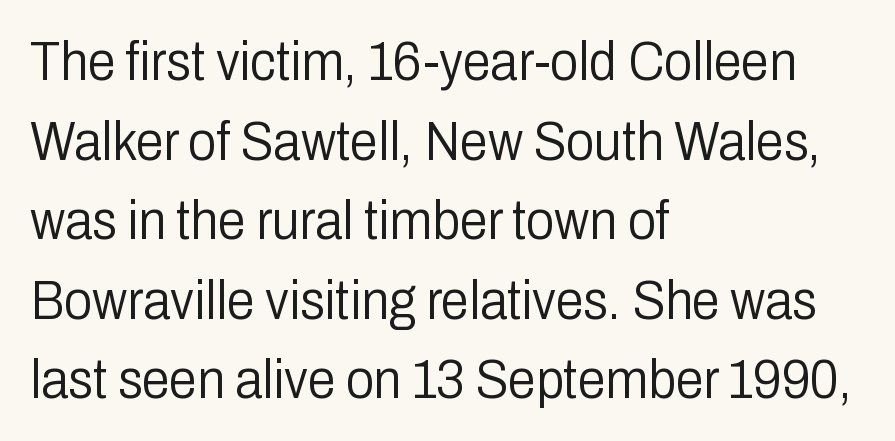
Words appear dense and cohesive because spacing is normal. Notice how descenders clear the ascenders below comfortably — that's standard leading. Short and long lines alike share a common starting point at left. The specimen reads as upright at a glance.
